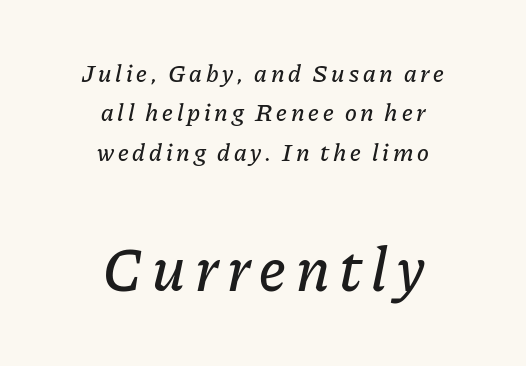
Q: Is the text italic (slanted)? A: Yes, it leans right by about 11 degrees.
Q: Is the text underlined? A: No.
Q: How is the paragraph aligned? A: Centered.
Q: Is the spacing between lines tight, normal or loose? A: Normal.
Q: Which block of text is set in a larger size, the first (top) or the second (bottom)? A: The second (bottom) one.
Q: Width (condensed, normal, or wide)? A: Normal.
Q: Stroke contrast? A: Low.
Q: x-height? A: Medium.
Q: Monospaced? A: No.
